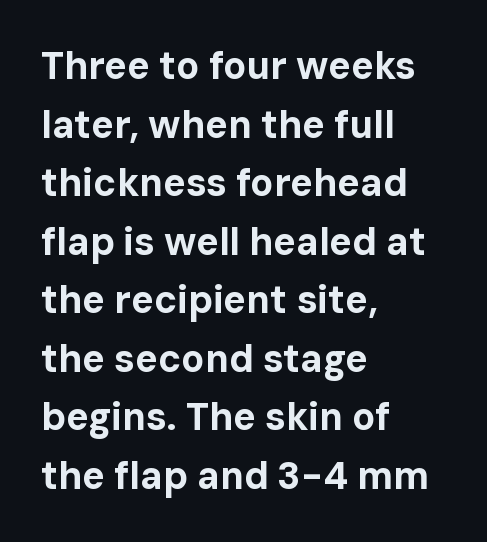
Is there much room between lines? A standard amount, neither cramped nor airy. The letterforms sit shoulder to shoulder at normal distance. The zone under the glyphs is completely vacant. When letters stand straight like this, we call the style roman or upright. Heft: maximum for text — a bold.
